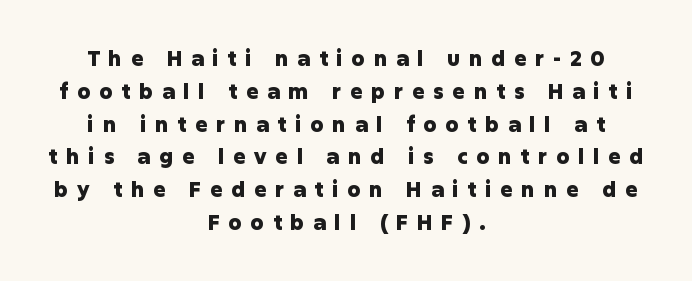
The image shows 21 px bold type, upright; set centered, normal line spacing (1.56x), unusually wide letter spacing (+0.41 em), not underlined.
